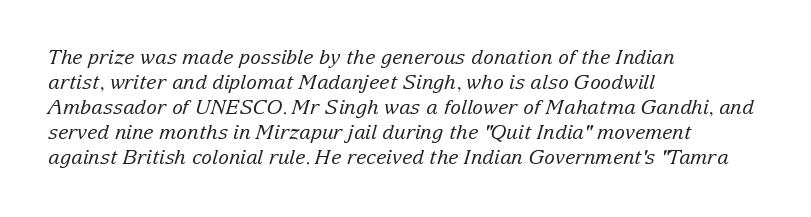
Inter-character spacing is left at the font's built-in metrics. The specimen omits any rule beneath the text block's lines. Is the type heavy? It reads as light-to-regular instead. There's an unmistakable incline to the writing here.
